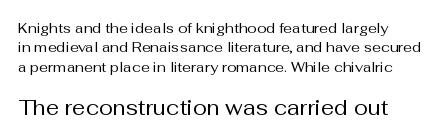
Q: Is the text bold? A: No.
Q: Is the text italic (slanted)? A: No, it is upright.
Q: Is the text underlined? A: No.
Q: How is the paragraph aligned? A: Left-aligned.
Q: Is the spacing between letters normal or unusually wide? A: Normal.
Q: Is the spacing between lines tight, normal or loose? A: Normal.
Q: Which block of text is set in a larger size, the first (top) or the second (bottom)? A: The second (bottom) one.
